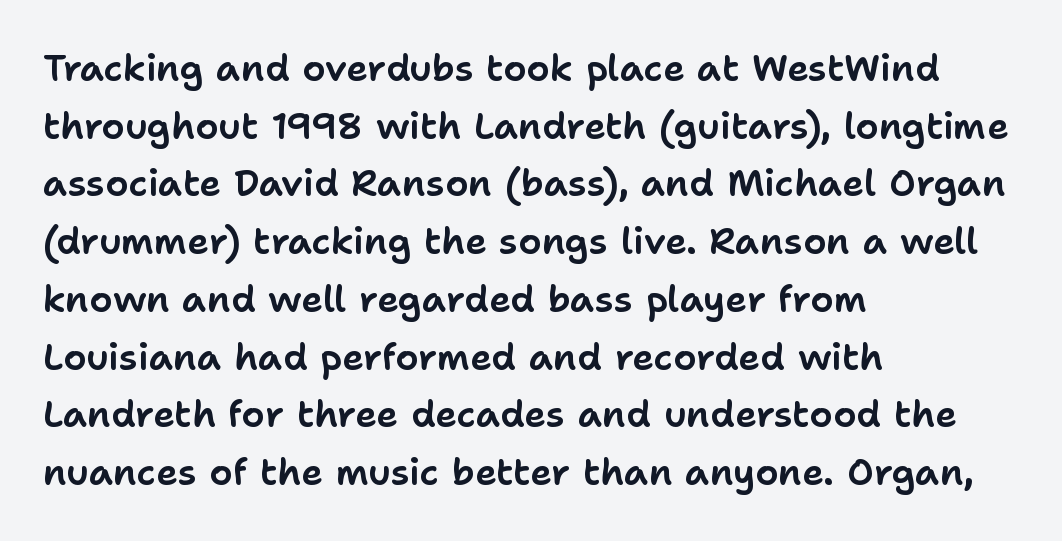
The image shows 37 px sans-serif type, upright; set left-aligned, normal line spacing (1.56x), normal letter spacing, not underlined; low stroke contrast and a medium x-height.
